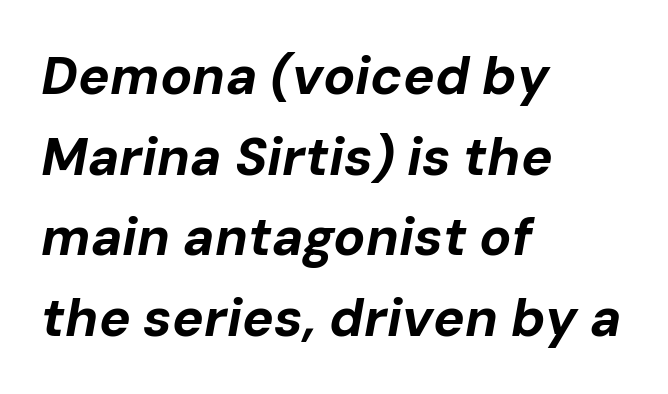
The typesetting leans heavy: a genuine bold. The passage shown is not underscored anywhere. The rendering uses natural spacing where letterforms have individual widths. Each line starts at the same left margin while the right side varies. Observe the ordinary spacing: letters are neighbours, not strangers.
